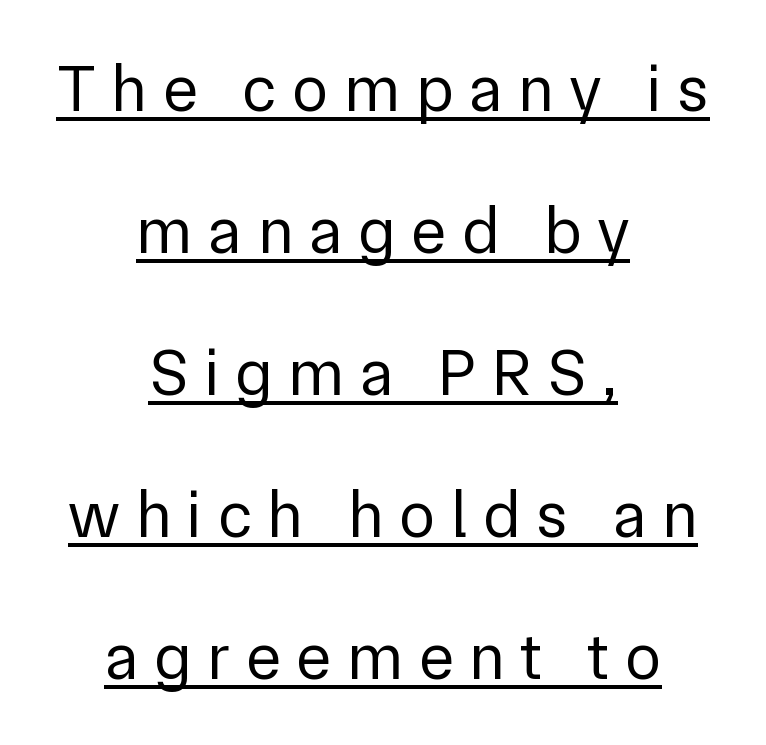
The lettering stays uniformly vertical, giving the passage a roman look. Vertical spacing — loose. Stems and bowls with no extra thickness — not bold. The rendered words wear a rule along their underside.
